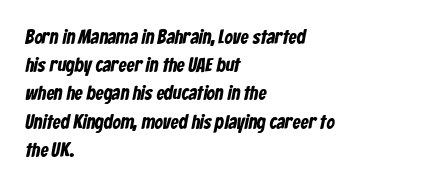
Q: Is the text underlined? A: No.
Q: How is the paragraph aligned? A: Left-aligned.
Q: Is the spacing between letters normal or unusually wide? A: Normal.
Q: Is the spacing between lines tight, normal or loose? A: Normal.
